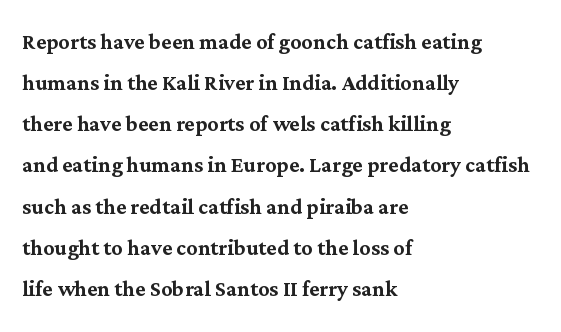
The image shows 28 px serif type, upright; set left-aligned, normal line spacing (1.47x), normal letter spacing, not underlined; medium stroke contrast and a medium x-height.
